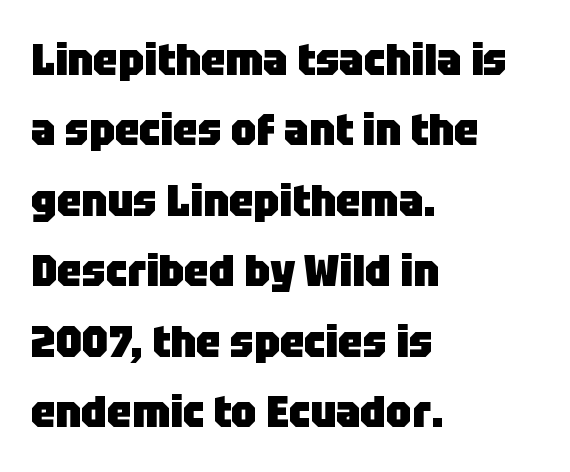
Tall strokes in this sample are plumb rather than angled. Is this a sans? Yes — the strokes have no serifs. Quick note: interline space is typical. Tracking here is standard; glyphs follow each other at the usual distance.
